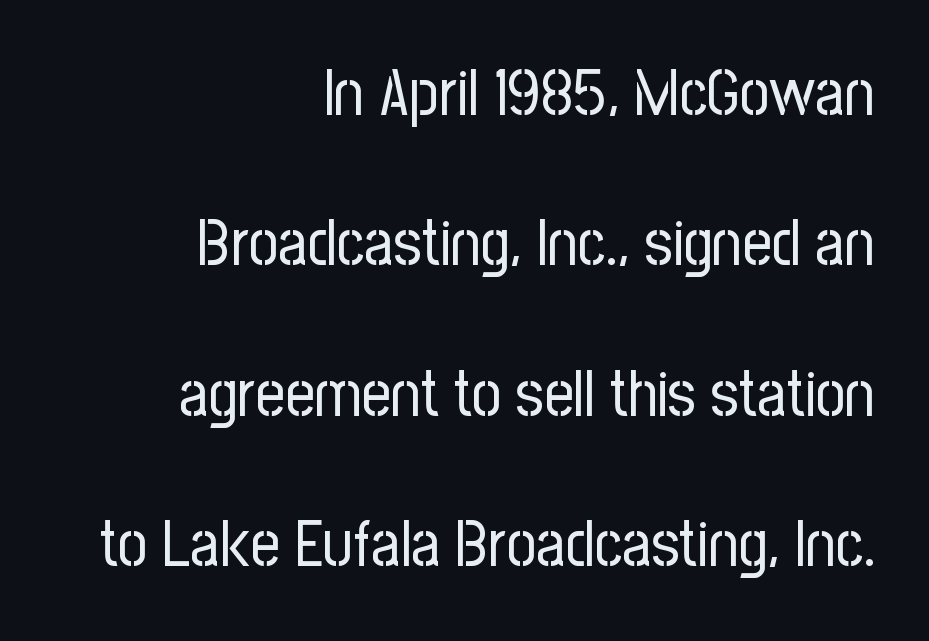
A flush-right, rag-left setting is used for this passage. A bare baseline throughout the passage. A typesetter would call this zero additional tracking. These lines are composed in type without serifs. No letter is thick-stroked: the sample isn't bold. A typesetter would call this proportional, since set widths differ per character.
